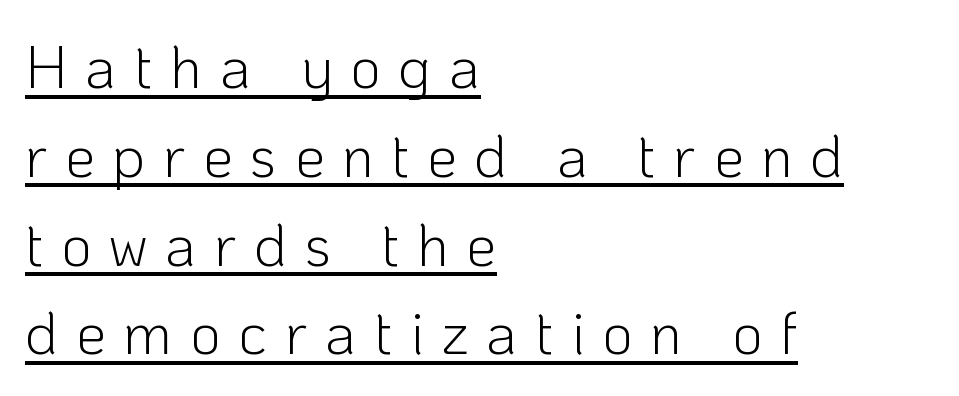
{"serif": "no", "italic": "no", "bold": "no", "weight": "light", "width": "normal", "stroke_contrast": "low", "x_height": "medium", "monospaced": "no", "underline": "yes", "align": "left", "line_spacing": "normal", "line_spacing_ratio": 1.48, "letter_spacing": "wide", "letter_spacing_em": 0.29, "glyph_px": 60}
